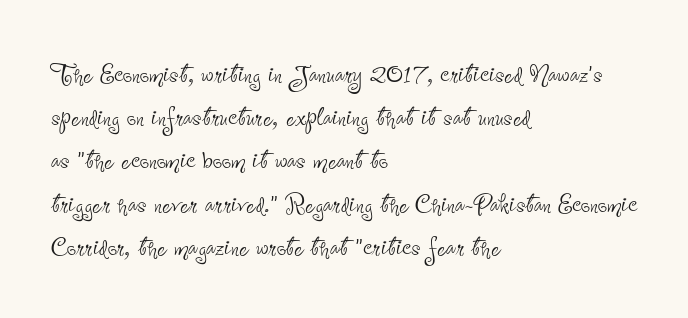
The image shows 33 px thin, condensed sans-serif type; set left-aligned, normal line spacing (1.31x), normal letter spacing, not underlined; low stroke contrast and a small x-height.
